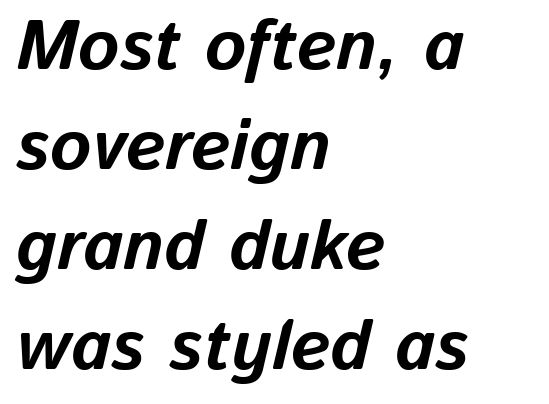
Q: Is the text bold? A: Yes.
Q: Is the text italic (slanted)? A: Yes, it leans right by about 13 degrees.
Q: Is the text underlined? A: No.
Q: How is the paragraph aligned? A: Left-aligned.
Q: Is the spacing between letters normal or unusually wide? A: Normal.
Q: Is the spacing between lines tight, normal or loose? A: Normal.
Q: Width (condensed, normal, or wide)? A: Normal.
Q: Stroke contrast? A: Low.
Q: x-height? A: Medium.
Q: Monospaced? A: No.
